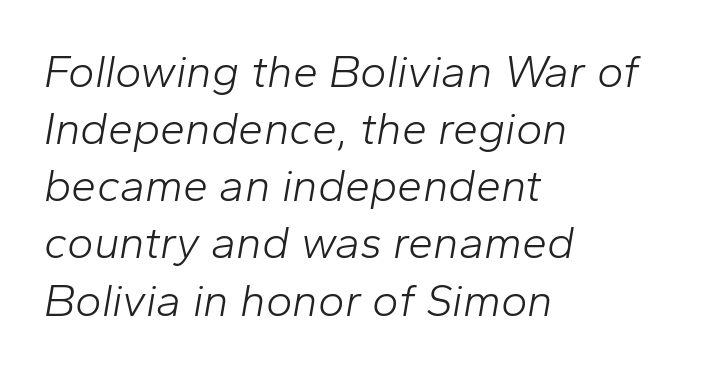
Q: Is the text bold? A: No.
Q: Is the text italic (slanted)? A: Yes, it leans right by about 10 degrees.
Q: Is the text underlined? A: No.
Q: How is the paragraph aligned? A: Left-aligned.
Q: Is the spacing between letters normal or unusually wide? A: Normal.
Q: Is the spacing between lines tight, normal or loose? A: Normal.
Q: Width (condensed, normal, or wide)? A: Normal.
Q: Stroke contrast? A: Low.
Q: x-height? A: Medium.
Q: Monospaced? A: No.
